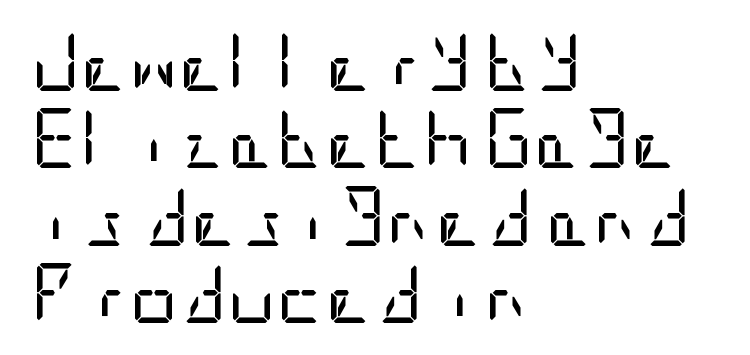
The image shows 60 px regular-weight, condensed sans-serif type, upright; set left-aligned, normal line spacing (1.29x), normal letter spacing, not underlined; low stroke contrast and a large x-height.
